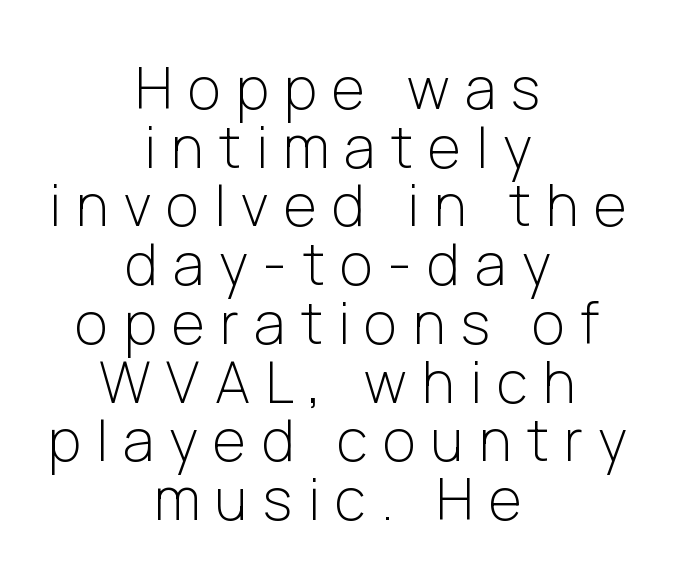
Q: Is the text bold? A: No.
Q: Is the text italic (slanted)? A: No, it is upright.
Q: Is the typeface a serif or a sans-serif typeface? A: Sans-serif.
Q: Is the text underlined? A: No.
Q: How is the paragraph aligned? A: Centered.
Q: Is the spacing between letters normal or unusually wide? A: Unusually wide.
Q: Is the spacing between lines tight, normal or loose? A: Tight.
Q: Width (condensed, normal, or wide)? A: Normal.
Q: Stroke contrast? A: Low.
Q: x-height? A: Medium.
Q: Monospaced? A: No.
